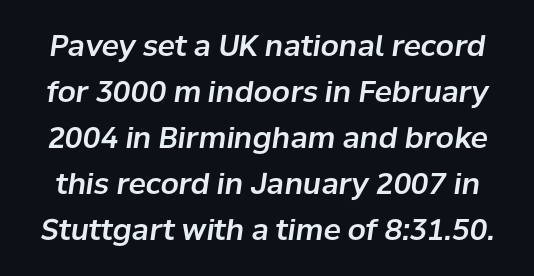
{"italic": "yes", "lean": "right", "slant_degrees": 8, "width": "normal", "stroke_contrast": "low", "x_height": "medium", "monospaced": "no", "underline": "no", "line_spacing": "normal", "line_spacing_ratio": 1.59, "letter_spacing": "normal", "letter_spacing_em": 0.0, "glyph_px": 29}
